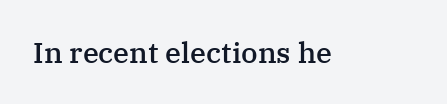
The image shows 29 px semibold serif type, upright; set normal letter spacing, not underlined; medium stroke contrast and a medium x-height.
